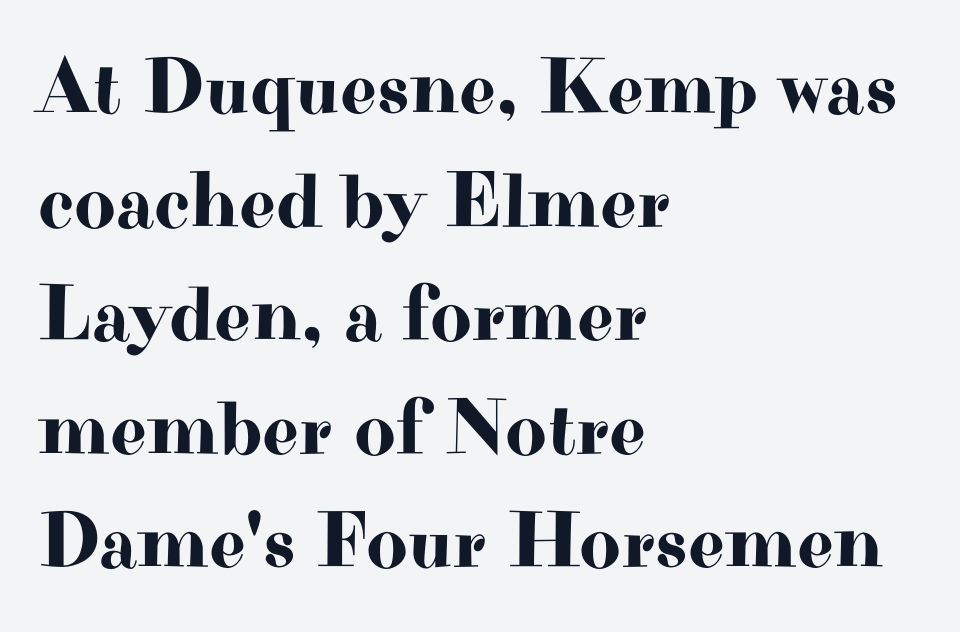
Q: Is the text italic (slanted)? A: No, it is upright.
Q: Is the typeface a serif or a sans-serif typeface? A: Serif.
Q: Is the text underlined? A: No.
Q: How is the paragraph aligned? A: Left-aligned.
Q: Is the spacing between letters normal or unusually wide? A: Normal.
Q: Is the spacing between lines tight, normal or loose? A: Normal.
Q: Width (condensed, normal, or wide)? A: Wide.
Q: Stroke contrast? A: High.
Q: x-height? A: Small.
Q: Monospaced? A: No.
